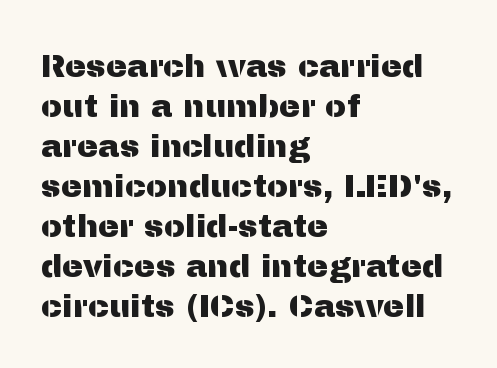
Q: Is the text italic (slanted)? A: No, it is upright.
Q: Is the typeface a serif or a sans-serif typeface? A: Sans-serif.
Q: Is the text underlined? A: No.
Q: How is the paragraph aligned? A: Left-aligned.
Q: Is the spacing between letters normal or unusually wide? A: Normal.
Q: Is the spacing between lines tight, normal or loose? A: Normal.
Q: Width (condensed, normal, or wide)? A: Normal.
Q: Stroke contrast? A: Medium.
Q: x-height? A: Medium.
Q: Monospaced? A: No.
